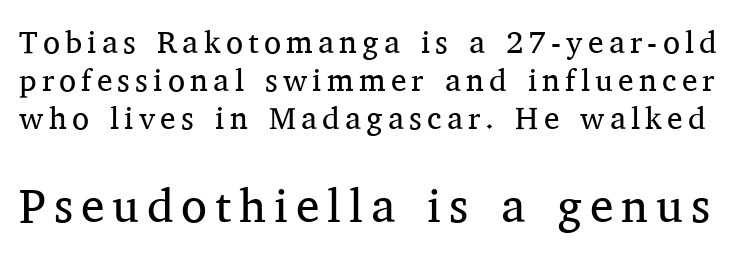
The rendering enlarges the type as you move from the upper chunk to the lower. Note the varied advance widths — an 'i' is clearly narrower than an 'm'. Stroke mass is kept to a normal reading level or below. Do the letters lean? They stand straight. Serif or sans? Serif — the stroke terminals have little feet.
